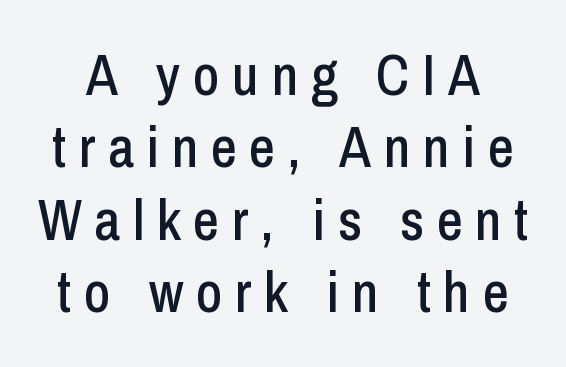
Beneath every word, the page is bare. The letters carry no serifs — their stems end cleanly without finishing strokes. Successive baselines arrive at the customary interval. The rendering uses natural spacing where letterforms have individual widths. The lettering holds an erect, upright posture throughout. Between one letter and the next there's a generous, obvious gap.
